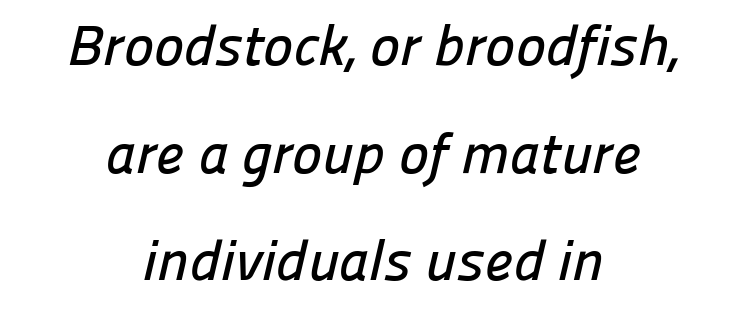
The image shows 57 px sans-serif type; set centered, line spacing 1.89x, normal letter spacing, not underlined; low stroke contrast and a medium x-height.
